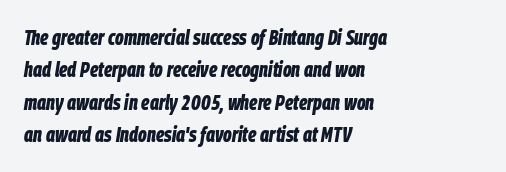
The image shows 21 px bold type, italic (leaning right); set left-aligned, normal line spacing (1.54x), normal letter spacing, not underlined.
